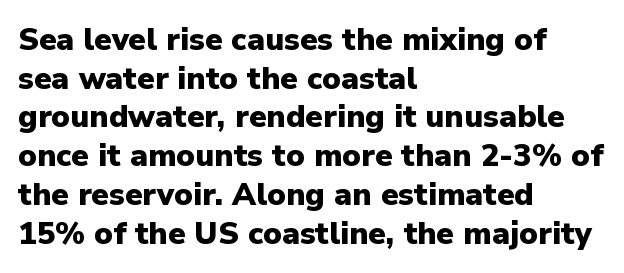
{"serif": "no", "italic": "no", "bold": "yes", "weight": "heavy", "width": "normal", "stroke_contrast": "low", "x_height": "medium", "monospaced": "no", "underline": "no", "align": "left", "line_spacing": "normal", "line_spacing_ratio": 1.25, "letter_spacing": "normal", "letter_spacing_em": 0.0, "glyph_px": 31}
